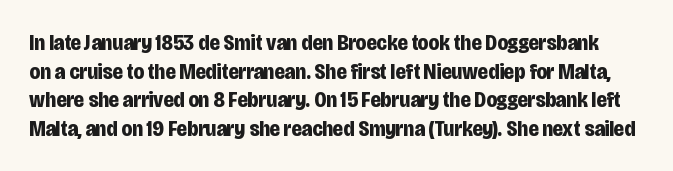
{"italic": "no", "bold": "yes", "underline": "no", "line_spacing": "normal", "line_spacing_ratio": 1.3, "letter_spacing": "normal", "letter_spacing_em": 0.0, "glyph_px": 22}
